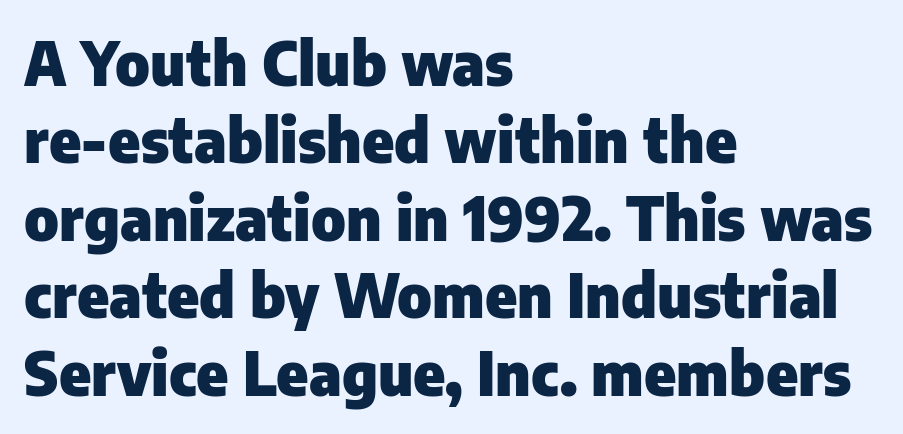
Q: Is the text bold? A: Yes.
Q: Is the text italic (slanted)? A: No, it is upright.
Q: Is the typeface a serif or a sans-serif typeface? A: Sans-serif.
Q: Is the text underlined? A: No.
Q: How is the paragraph aligned? A: Left-aligned.
Q: Is the spacing between letters normal or unusually wide? A: Normal.
Q: Is the spacing between lines tight, normal or loose? A: Normal.
Q: Width (condensed, normal, or wide)? A: Normal.
Q: Stroke contrast? A: Low.
Q: x-height? A: Medium.
Q: Monospaced? A: No.
